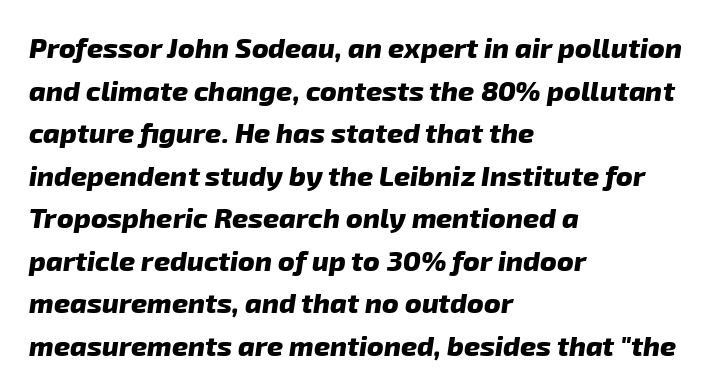
Has an underline been added? It has not. Stroke terminals: plain, sans-serif. Notice how the passage keeps a crisp vertical edge on the left only. Is this a fixed-width face? No — the glyphs have proportional, varying widths.
